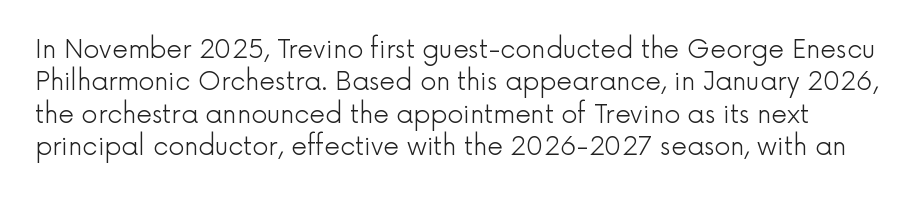
Q: Is the text bold? A: No.
Q: Is the text italic (slanted)? A: No, it is upright.
Q: Is the text underlined? A: No.
Q: Is the spacing between letters normal or unusually wide? A: Normal.
Q: Is the spacing between lines tight, normal or loose? A: Normal.
